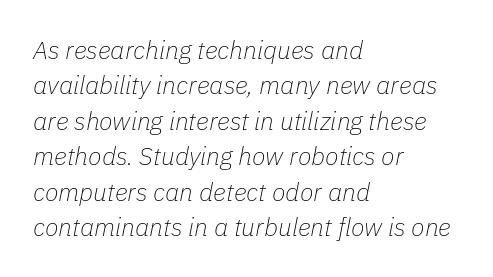
In terms of posture, this sample is oblique. Evenly set lines give the paragraph a standard silhouette. Glyph-to-glyph distance matches everyday printed text. The space beneath each line is pristine and unruled. The paragraph has a hard left edge and a soft right edge. No extra ink here — the face is not bold.
